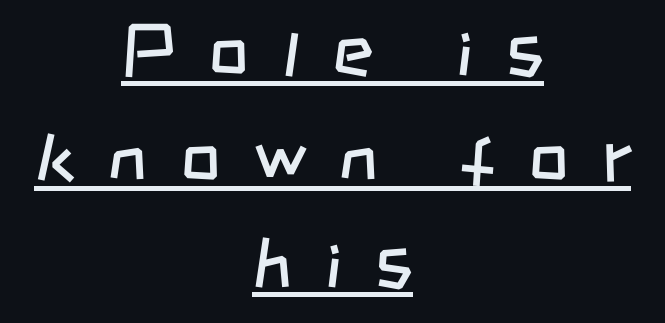
The image shows 71 px regular-weight, condensed sans-serif type; set centered, normal line spacing (1.49x), unusually wide letter spacing (+0.46 em), underlined; low stroke contrast and a large x-height.
